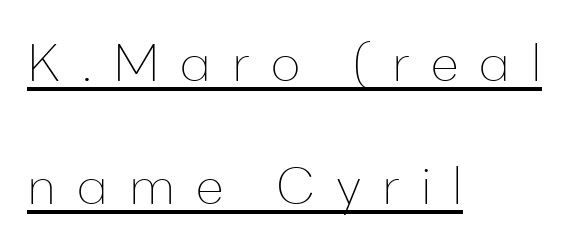
Q: Is the text bold? A: No.
Q: Is the text italic (slanted)? A: No, it is upright.
Q: Is the typeface a serif or a sans-serif typeface? A: Sans-serif.
Q: Is the text underlined? A: Yes.
Q: How is the paragraph aligned? A: Left-aligned.
Q: Is the spacing between letters normal or unusually wide? A: Unusually wide.
Q: Is the spacing between lines tight, normal or loose? A: Loose.
Q: Width (condensed, normal, or wide)? A: Normal.
Q: Stroke contrast? A: Low.
Q: x-height? A: Medium.
Q: Monospaced? A: No.
